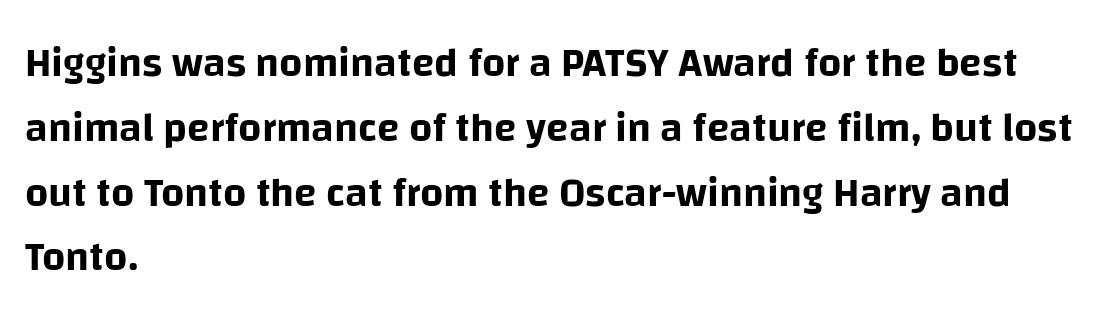
You could call the tracking neutral — neither tight nor loose. Looks like regular typesetting: each glyph gets only the width it needs. Plain, unruled lines of type. A normal amount of white space separates one row of letters from the next. This rendering employs a face without finishing strokes, i.e., a sans-serif. The setting favours the left margin, as ordinary paragraphs usually do.
